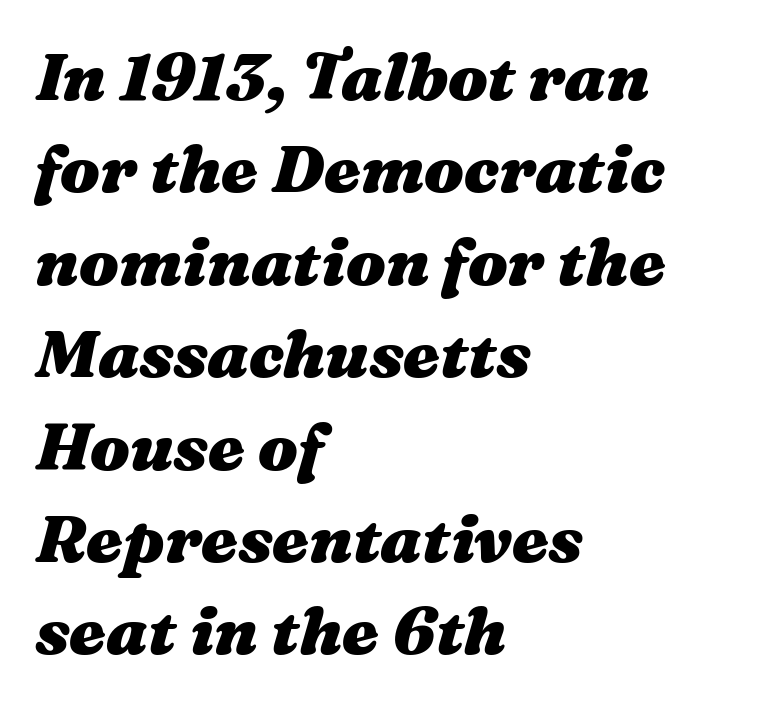
Each letter keeps its own natural width here, so spacing adapts to shape. The letters are slanted; this is an italic face. These lines sit exactly where default settings would place them. No extra tracking has been applied to these lines. Quick note: underline off. A dark, heavy texture on the line: the type is bold.
